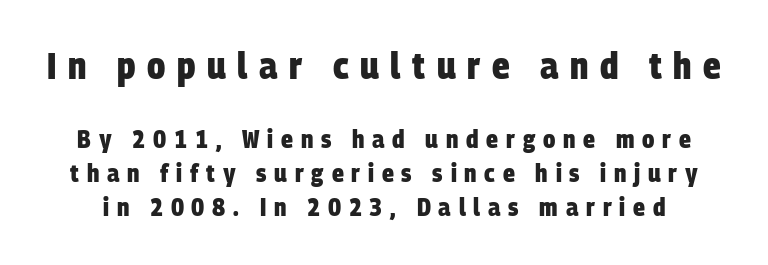
Typesetter's note — upper block bumped up in size, lower block left smaller. The text was rendered using a sans face with plain stroke endings. The passage shown has open, widely tracked lettering throughout. How would I describe the line gaps? Plain and ordinary. The rendering uses a bold face; every stroke is thick and dark. Note the varied advance widths — an 'i' is clearly narrower than an 'm'.
